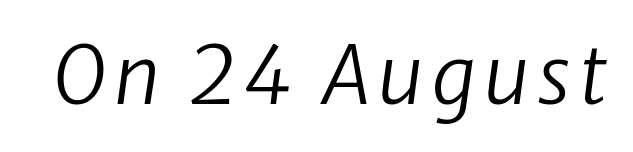
The image shows 79 px regular-weight sans-serif type; set not underlined; low stroke contrast and a medium x-height.
